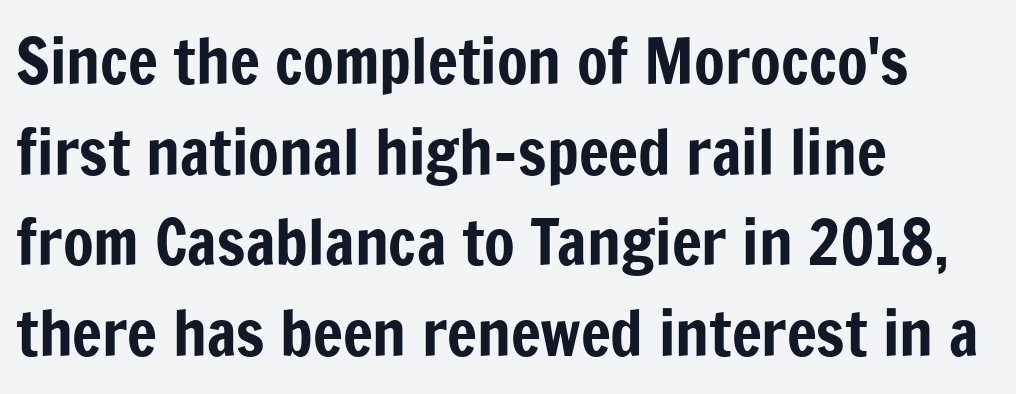
This sample uses plain, unmodified letter spacing. Character widths vary here, with narrow letters taking less room than wide ones. Reading down the block, your eye returns to a fixed left position each line. Honestly, the row spacing looks completely unremarkable. Each letter's strokes conclude bluntly, with no projecting serifs. The gap between lines stays unmarked.
